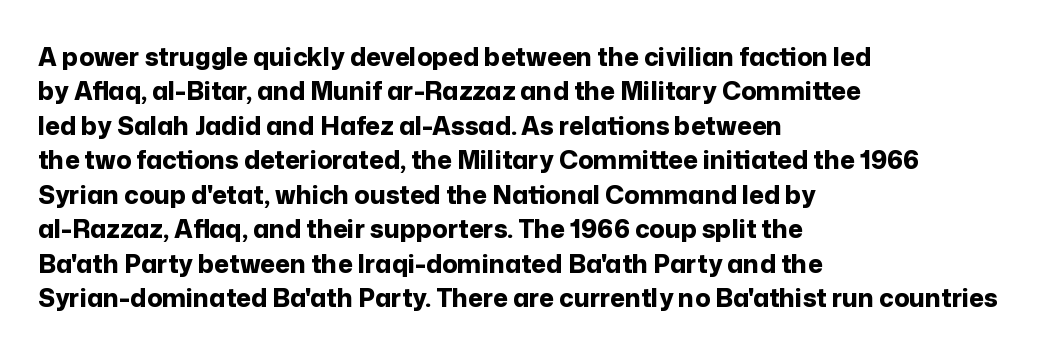
Q: Is the text bold? A: Yes.
Q: Is the text italic (slanted)? A: No, it is upright.
Q: Is the text underlined? A: No.
Q: How is the paragraph aligned? A: Left-aligned.
Q: Is the spacing between letters normal or unusually wide? A: Normal.
Q: Is the spacing between lines tight, normal or loose? A: Normal.
